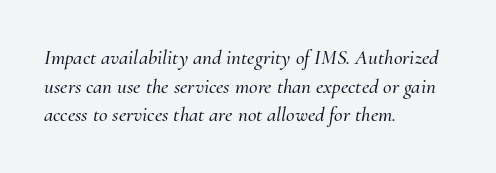
Q: Is the text italic (slanted)? A: Yes, it leans right by about 10 degrees.
Q: Is the text underlined? A: No.
Q: How is the paragraph aligned? A: Left-aligned.
Q: Is the spacing between letters normal or unusually wide? A: Normal.
Q: Is the spacing between lines tight, normal or loose? A: Normal.
